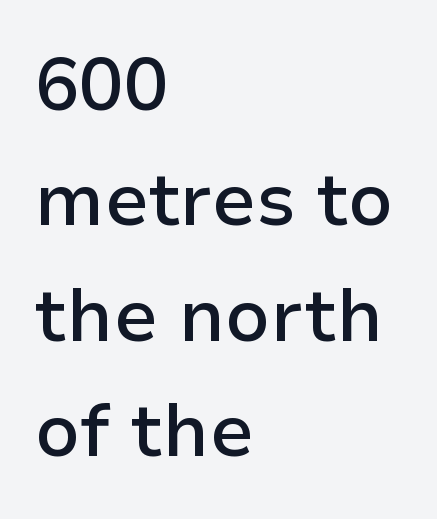
Q: Is the text bold? A: Semi-bold.
Q: Is the text italic (slanted)? A: No, it is upright.
Q: Is the typeface a serif or a sans-serif typeface? A: Sans-serif.
Q: Is the text underlined? A: No.
Q: How is the paragraph aligned? A: Left-aligned.
Q: Is the spacing between letters normal or unusually wide? A: Normal.
Q: Is the spacing between lines tight, normal or loose? A: Normal.
Q: Width (condensed, normal, or wide)? A: Normal.
Q: Stroke contrast? A: Low.
Q: x-height? A: Medium.
Q: Monospaced? A: No.
